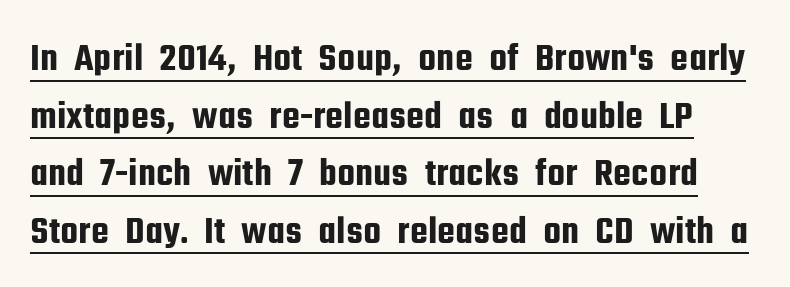
Q: Is the text italic (slanted)? A: No, it is upright.
Q: Is the typeface a serif or a sans-serif typeface? A: Sans-serif.
Q: Is the text underlined? A: Yes.
Q: Is the spacing between letters normal or unusually wide? A: Normal.
Q: Is the spacing between lines tight, normal or loose? A: Normal.
Q: Width (condensed, normal, or wide)? A: Condensed.
Q: Stroke contrast? A: Low.
Q: x-height? A: Medium.
Q: Monospaced? A: No.
